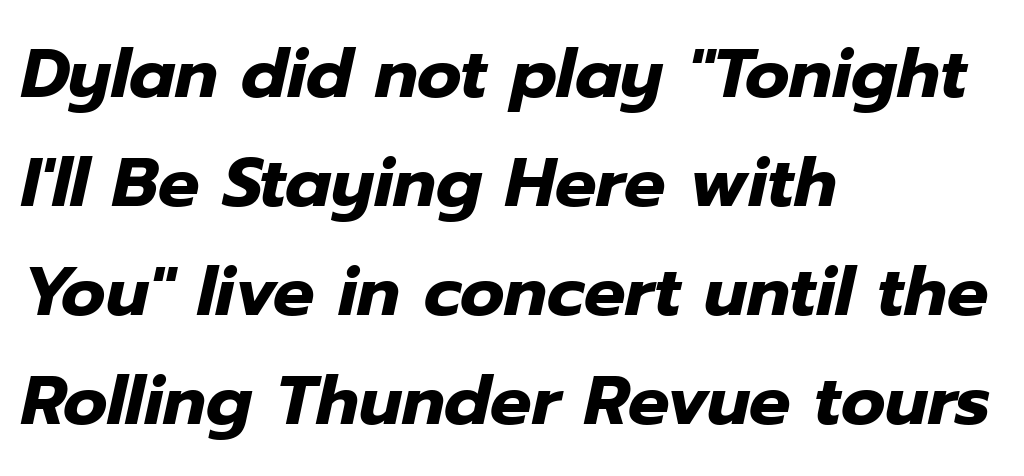
The image shows 69 px heavy type, italic (leaning right); set left-aligned, normal line spacing (1.58x), normal letter spacing, not underlined; low stroke contrast and a medium x-height.
